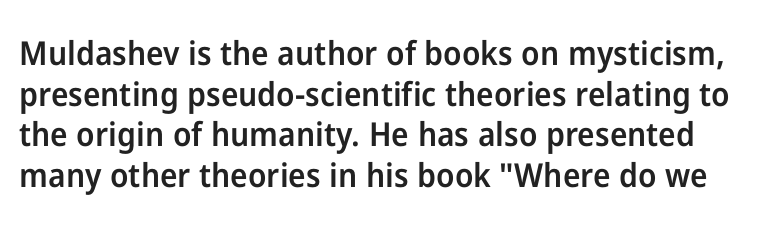
{"serif": "no", "italic": "no", "bold": "semi", "weight": "semibold", "width": "normal", "stroke_contrast": "low", "x_height": "medium", "monospaced": "no", "underline": "no", "line_spacing_ratio": 1.23, "letter_spacing": "normal", "letter_spacing_em": 0.0, "glyph_px": 33}
